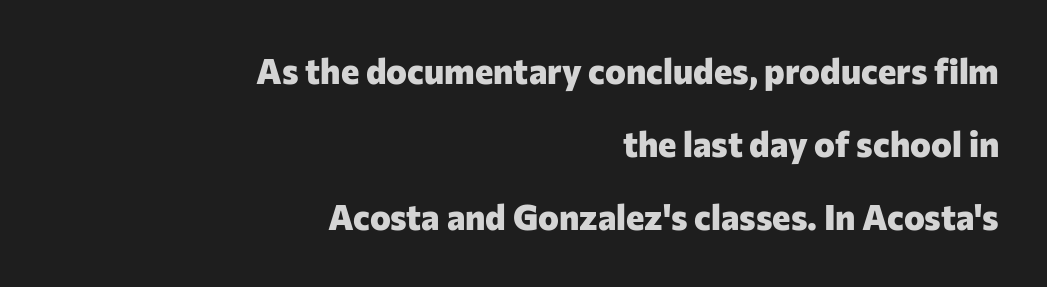
The image shows 35 px heavy sans-serif type, upright; set right-aligned, loose line spacing (2.09x), normal letter spacing, not underlined; low stroke contrast and a medium x-height.
